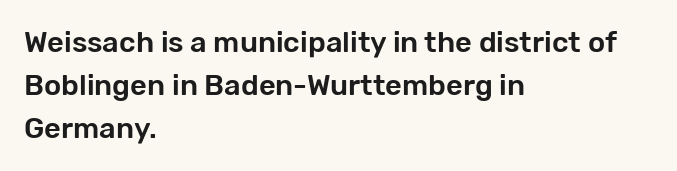
{"serif": "no", "italic": "no", "width": "normal", "stroke_contrast": "low", "x_height": "medium", "monospaced": "no", "underline": "no", "align": "left", "line_spacing": "normal", "line_spacing_ratio": 1.49, "letter_spacing": "normal", "letter_spacing_em": 0.0, "glyph_px": 29}
